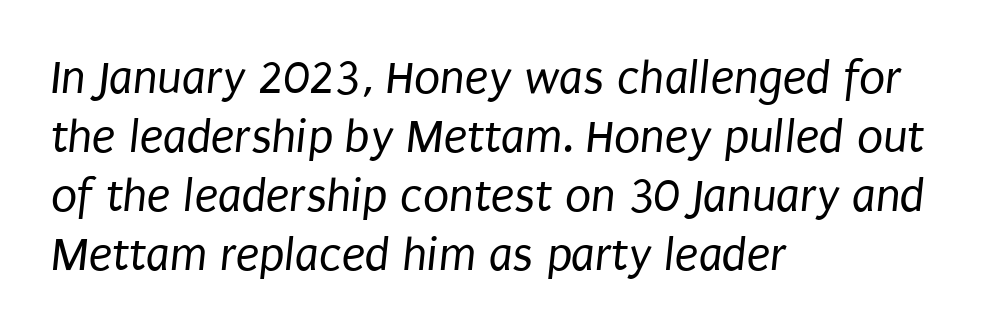
{"serif": "no", "bold": "no", "weight": "regular", "width": "condensed", "stroke_contrast": "low", "x_height": "large", "monospaced": "no", "underline": "no", "align": "left", "line_spacing_ratio": 1.23, "letter_spacing": "normal", "letter_spacing_em": 0.0, "glyph_px": 48}
